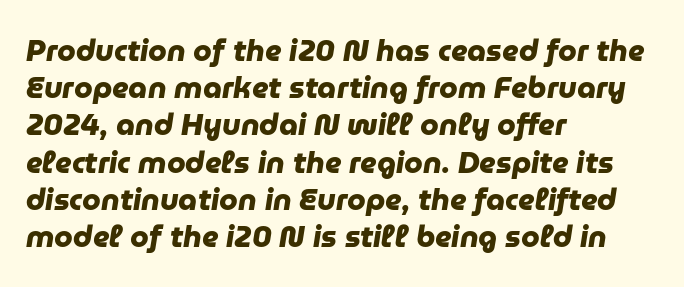
Q: Is the text bold? A: Yes.
Q: Is the typeface a serif or a sans-serif typeface? A: Sans-serif.
Q: Is the text underlined? A: No.
Q: How is the paragraph aligned? A: Left-aligned.
Q: Is the spacing between letters normal or unusually wide? A: Normal.
Q: Width (condensed, normal, or wide)? A: Normal.
Q: Stroke contrast? A: Low.
Q: x-height? A: Medium.
Q: Monospaced? A: No.
